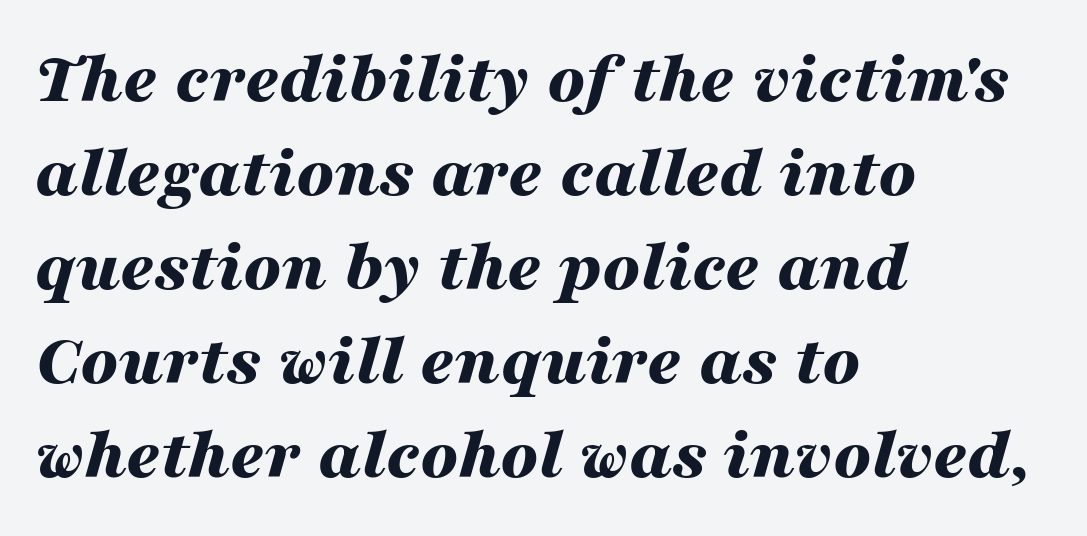
Q: Is the text bold? A: Yes.
Q: Is the text italic (slanted)? A: Yes, it leans right by about 16 degrees.
Q: Is the text underlined? A: No.
Q: How is the paragraph aligned? A: Left-aligned.
Q: Is the spacing between letters normal or unusually wide? A: Normal.
Q: Is the spacing between lines tight, normal or loose? A: Normal.
Q: Width (condensed, normal, or wide)? A: Wide.
Q: Stroke contrast? A: Medium.
Q: x-height? A: Medium.
Q: Monospaced? A: No.
